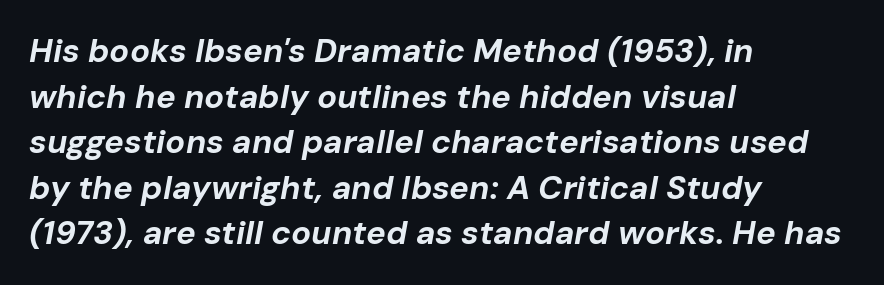
Q: Is the text bold? A: Yes.
Q: Is the text italic (slanted)? A: Yes, it leans right by about 10 degrees.
Q: Is the text underlined? A: No.
Q: How is the paragraph aligned? A: Left-aligned.
Q: Is the spacing between letters normal or unusually wide? A: Normal.
Q: Is the spacing between lines tight, normal or loose? A: Normal.
Q: Width (condensed, normal, or wide)? A: Normal.
Q: Stroke contrast? A: Low.
Q: x-height? A: Medium.
Q: Monospaced? A: No.
